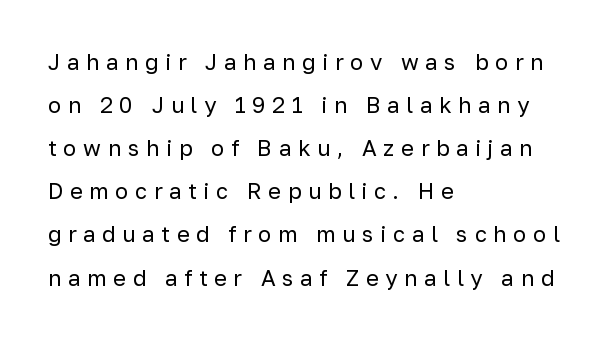
The image shows 22 px text type, upright; set left-aligned, loose line spacing (1.96x), unusually wide letter spacing (+0.3 em), not underlined.
